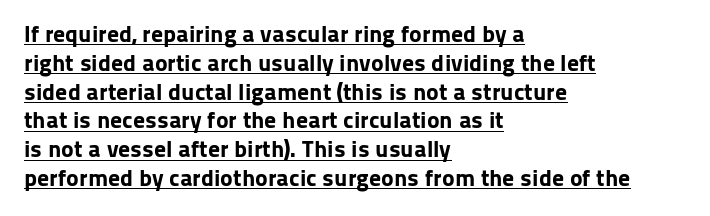
The image shows 24 px bold type, upright; set left-aligned, line spacing 1.2x, normal letter spacing, underlined.
